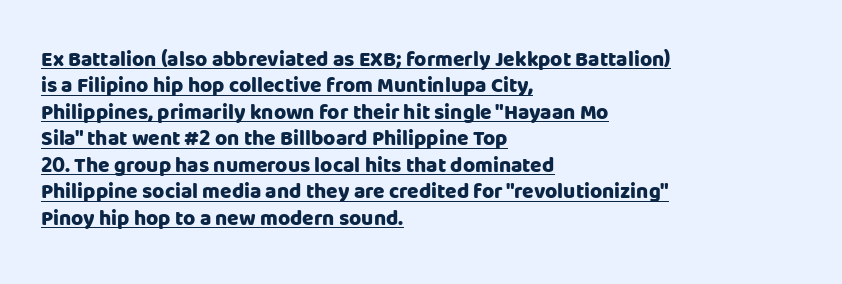
The image shows 21 px bold type, upright; set left-aligned, normal line spacing (1.26x), normal letter spacing, underlined.
